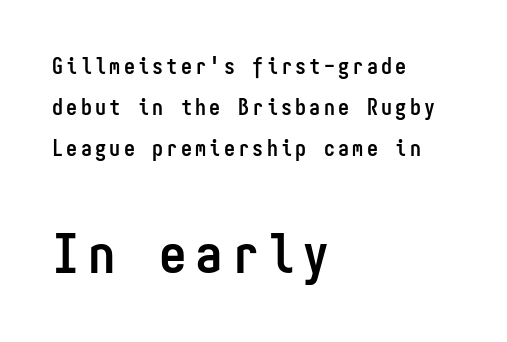
Q: Is the text bold? A: Yes.
Q: Is the text italic (slanted)? A: No, it is upright.
Q: Is the typeface a serif or a sans-serif typeface? A: Sans-serif.
Q: Is the text underlined? A: No.
Q: How is the paragraph aligned? A: Left-aligned.
Q: Which block of text is set in a larger size, the first (top) or the second (bottom)? A: The second (bottom) one.
Q: Width (condensed, normal, or wide)? A: Condensed.
Q: Stroke contrast? A: Low.
Q: x-height? A: Medium.
Q: Monospaced? A: Yes.
